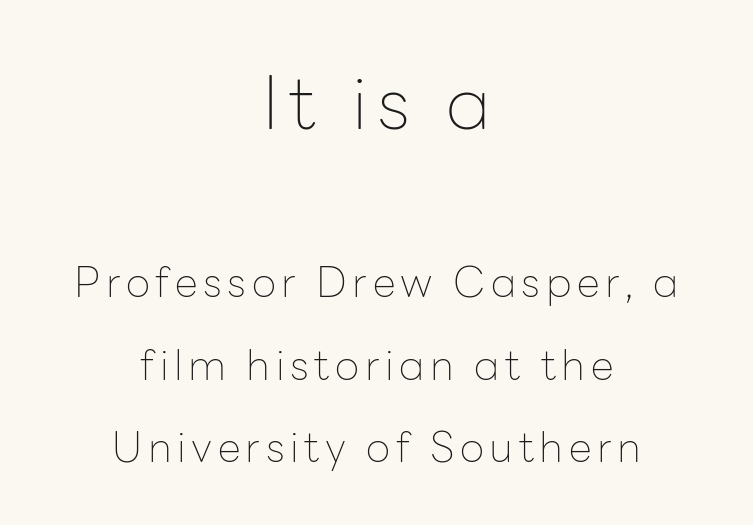
Caption: multi-line text, centered on the measure. Letters have the restrained weight of plain body copy at most. What kind of face is this? One without serifs — a sans. Bigger letters appear in the top chunk; the bottom chunk is reduced. Do the letters lean? They stand straight.
